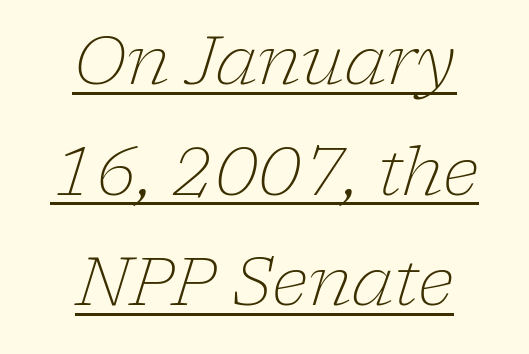
Do the characters align in a grid? No, the font is proportional. A typesetter would label this face a serif. How are the letters spaced? Ordinarily, with no added tracking. Rendered with sloped, italic letterforms. Each line of the rendering has a horizontal stroke beneath the glyphs.
